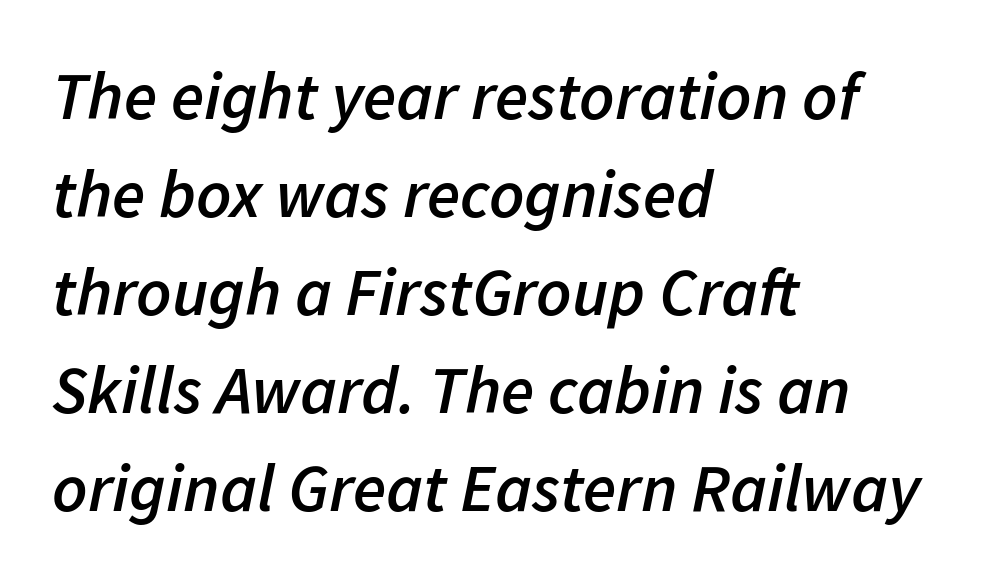
{"italic": "yes", "lean": "right", "slant_degrees": 11, "bold": "semi", "weight": "semibold", "width": "normal", "stroke_contrast": "low", "x_height": "medium", "monospaced": "no", "underline": "no", "align": "left", "line_spacing": "normal", "line_spacing_ratio": 1.44, "letter_spacing": "normal", "letter_spacing_em": 0.0, "glyph_px": 68}
